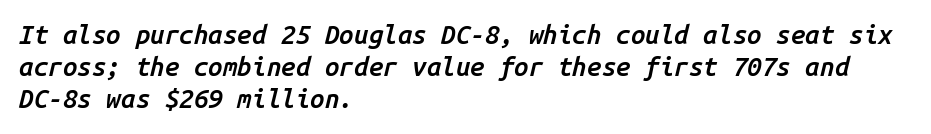
Q: Is the text bold? A: Semi-bold.
Q: Is the text italic (slanted)? A: Yes, it leans right by about 14 degrees.
Q: Is the text underlined? A: No.
Q: How is the paragraph aligned? A: Left-aligned.
Q: Is the spacing between letters normal or unusually wide? A: Normal.
